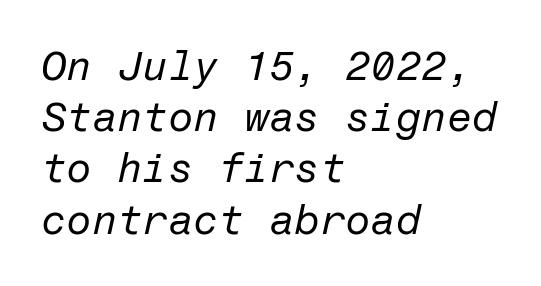
If you drew a line through each stem, it would be angled. Regular leading. Each line starts at the same left margin while the right side varies. Words float on clear page, feet unadorned.
